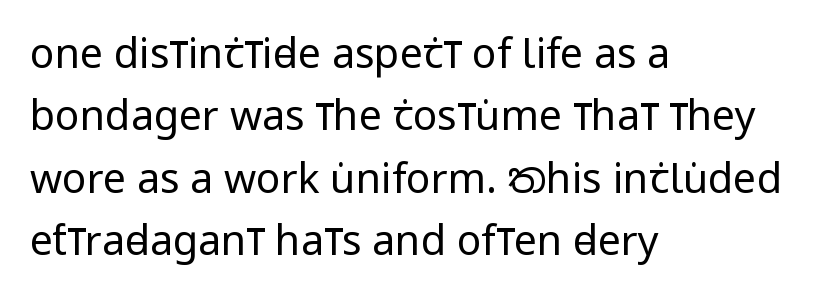
{"serif": "no", "italic": "no", "bold": "no", "weight": "regular", "width": "condensed", "stroke_contrast": "low", "x_height": "large", "monospaced": "no", "underline": "no", "align": "left", "line_spacing": "normal", "line_spacing_ratio": 1.52, "letter_spacing": "normal", "letter_spacing_em": 0.0, "glyph_px": 41}
